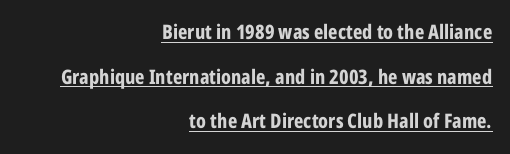
{"italic": "no", "bold": "yes", "underline": "yes", "align": "right", "line_spacing": "loose", "line_spacing_ratio": 2.23, "letter_spacing": "normal", "letter_spacing_em": 0.0, "glyph_px": 20}
